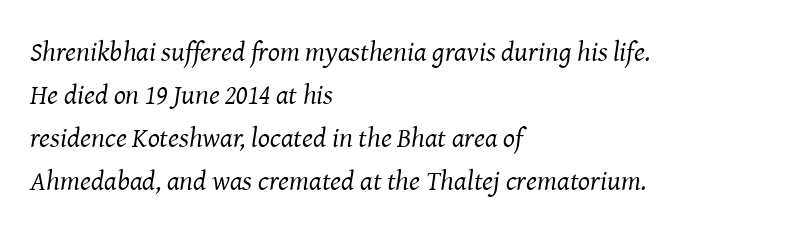
{"serif": "yes", "italic": "yes", "lean": "right", "slant_degrees": 8, "bold": "no", "weight": "regular", "width": "normal", "stroke_contrast": "medium", "x_height": "medium", "monospaced": "no", "underline": "no", "align": "left", "line_spacing": "normal", "line_spacing_ratio": 1.54, "letter_spacing": "normal", "letter_spacing_em": 0.0, "glyph_px": 28}
